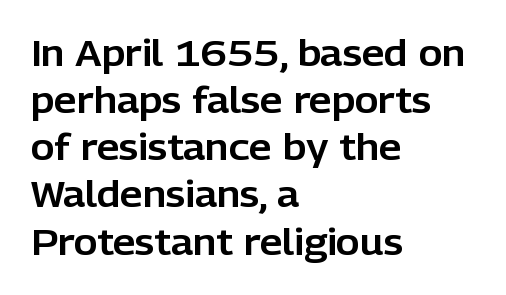
{"serif": "no", "italic": "no", "width": "normal", "stroke_contrast": "low", "x_height": "medium", "monospaced": "no", "underline": "no", "align": "left", "line_spacing": "normal", "line_spacing_ratio": 1.31, "letter_spacing": "normal", "letter_spacing_em": 0.0, "glyph_px": 36}
